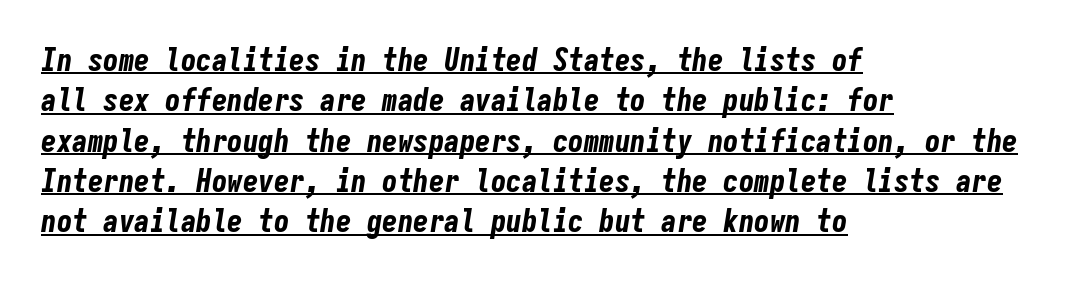
{"italic": "yes", "lean": "right", "slant_degrees": 9, "bold": "yes", "weight": "bold", "width": "condensed", "stroke_contrast": "low", "x_height": "medium", "monospaced": "yes", "underline": "yes", "align": "left", "line_spacing": "normal", "line_spacing_ratio": 1.3, "letter_spacing": "normal", "letter_spacing_em": 0.0, "glyph_px": 31}
